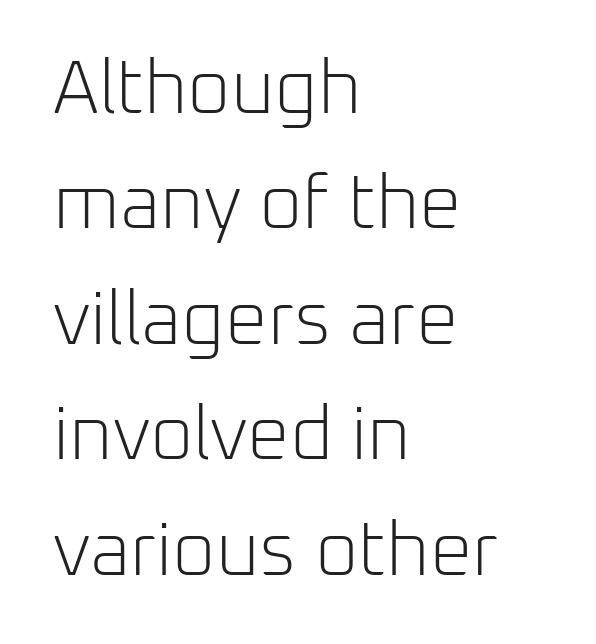
Q: Is the text bold? A: No.
Q: Is the text italic (slanted)? A: No, it is upright.
Q: Is the typeface a serif or a sans-serif typeface? A: Sans-serif.
Q: Is the text underlined? A: No.
Q: How is the paragraph aligned? A: Left-aligned.
Q: Is the spacing between letters normal or unusually wide? A: Normal.
Q: Is the spacing between lines tight, normal or loose? A: Normal.
Q: Width (condensed, normal, or wide)? A: Normal.
Q: Stroke contrast? A: Low.
Q: x-height? A: Medium.
Q: Monospaced? A: No.
